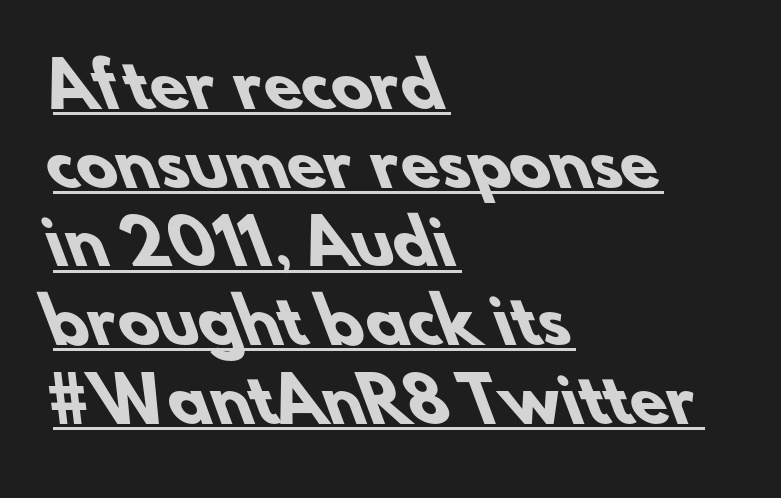
The image shows 61 px heavy sans-serif type; set left-aligned, normal line spacing (1.29x), normal letter spacing, underlined; low stroke contrast and a small x-height.
